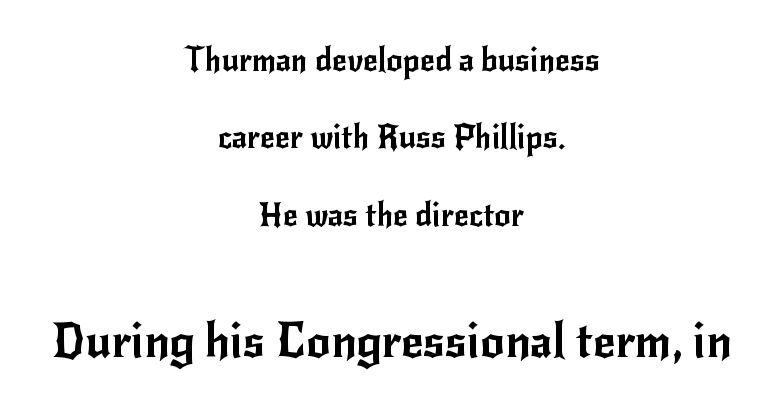
The image shows 48 px sans-serif type, upright; set centered, loose line spacing (2.42x), normal letter spacing, not underlined; the second (bottom) block is 1.5x larger; low stroke contrast and a small x-height.
